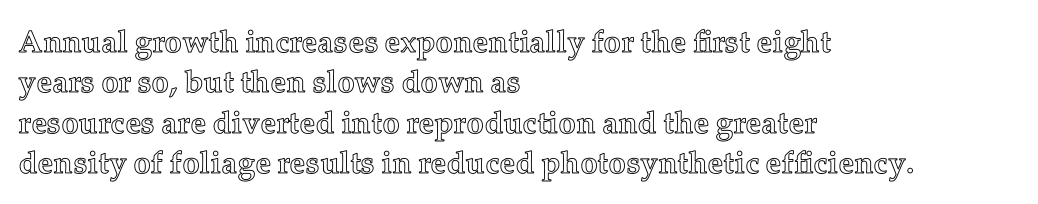
{"italic": "no", "width": "normal", "x_height": "medium", "monospaced": "no", "underline": "no", "align": "left", "line_spacing": "normal", "line_spacing_ratio": 1.3, "letter_spacing": "normal", "letter_spacing_em": 0.0, "glyph_px": 31}
